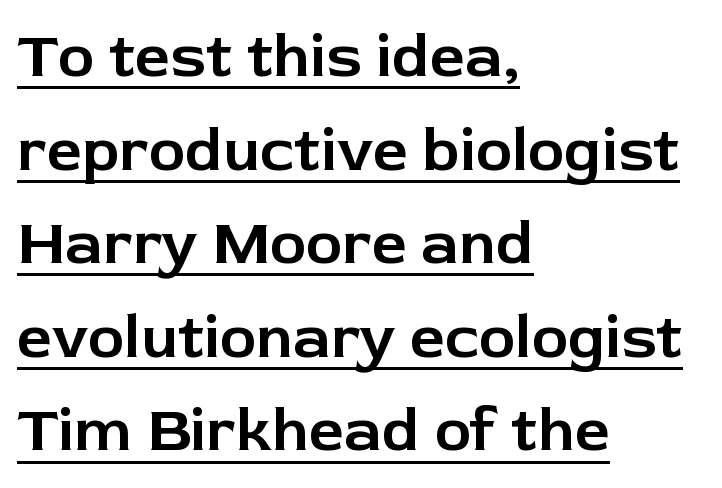
{"serif": "no", "italic": "no", "width": "normal", "stroke_contrast": "low", "x_height": "medium", "monospaced": "no", "underline": "yes", "align": "left", "line_spacing": "normal", "line_spacing_ratio": 1.51, "letter_spacing": "normal", "letter_spacing_em": 0.0, "glyph_px": 62}
